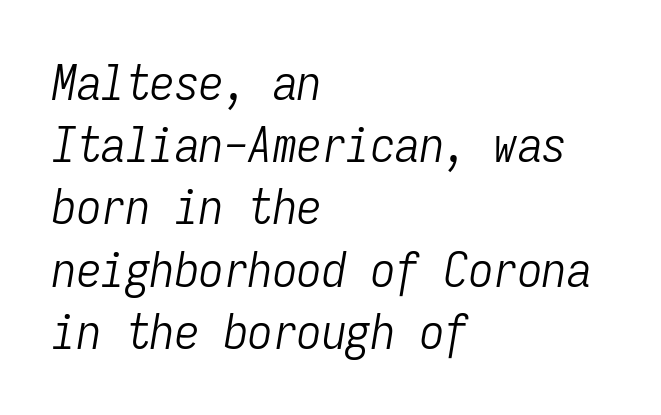
Between one letter and the next there's only the usual sliver of space. Observe the lean: these are italic letterforms. The passage shown is not underscored anywhere. A typesetter would call this leading conventional body-copy spacing. Every row of glyphs begins at an identical x-position on the left. The face looks like a standard text weight, possibly lighter.
